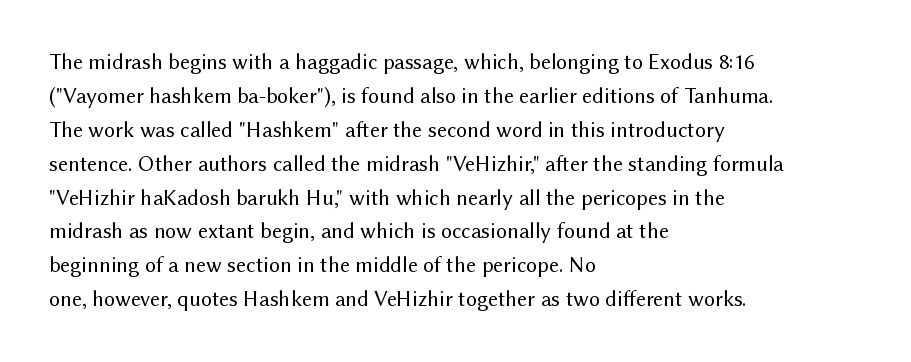
The image shows 22 px text type, upright; set left-aligned, normal line spacing (1.54x), normal letter spacing, not underlined.
